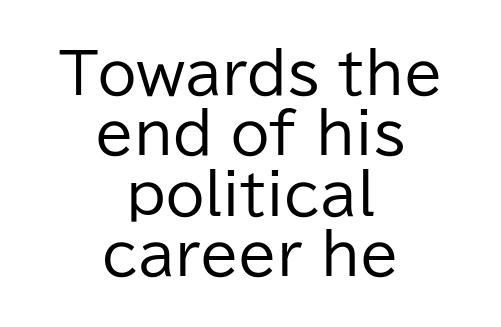
A typesetter would call this proportional, since set widths differ per character. Nobody touched the tracking dial on this one. Layout note: lines centered. Is this a heavy cut? Hardly; it is regular or lighter. The space directly below the letters is spotless.
